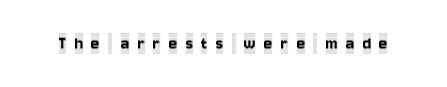
Q: Is the text italic (slanted)? A: No, it is upright.
Q: Is the text underlined? A: No.
Q: Is the spacing between letters normal or unusually wide? A: Unusually wide.
